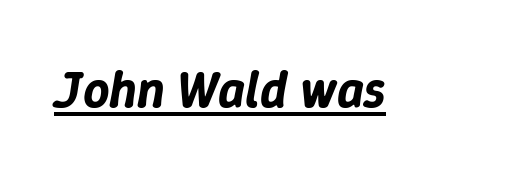
{"italic": "yes", "lean": "right", "slant_degrees": 9, "width": "normal", "stroke_contrast": "low", "x_height": "medium", "monospaced": "no", "underline": "yes", "letter_spacing": "normal", "letter_spacing_em": 0.0, "glyph_px": 52}
